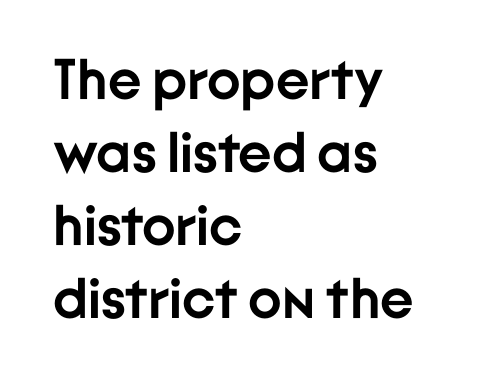
{"serif": "no", "italic": "no", "bold": "yes", "weight": "semibold", "width": "normal", "stroke_contrast": "low", "x_height": "medium", "monospaced": "no", "underline": "no", "align": "left", "line_spacing": "normal", "line_spacing_ratio": 1.28, "letter_spacing": "normal", "letter_spacing_em": 0.0, "glyph_px": 57}
